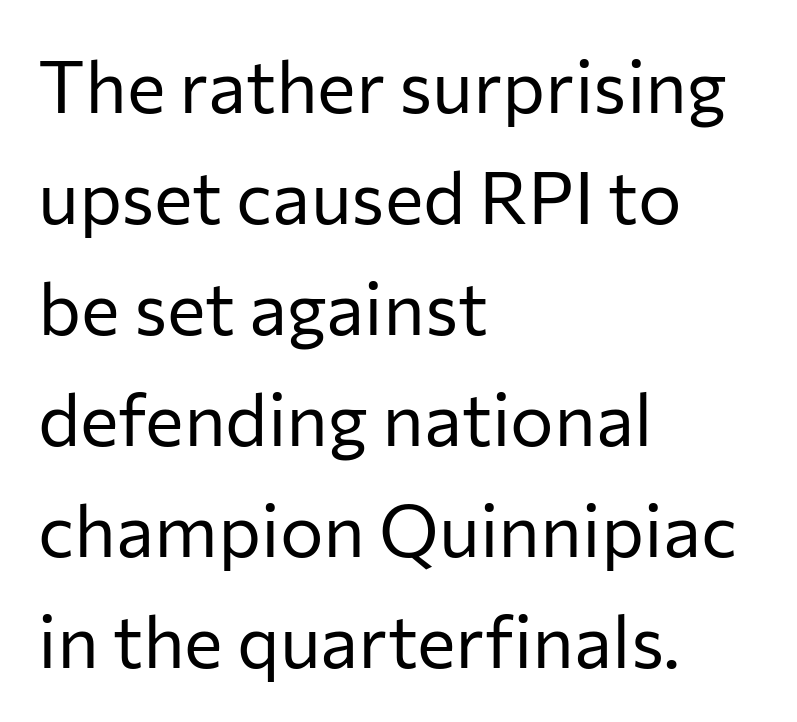
Q: Is the text bold? A: No.
Q: Is the text italic (slanted)? A: No, it is upright.
Q: Is the typeface a serif or a sans-serif typeface? A: Sans-serif.
Q: Is the text underlined? A: No.
Q: How is the paragraph aligned? A: Left-aligned.
Q: Is the spacing between letters normal or unusually wide? A: Normal.
Q: Is the spacing between lines tight, normal or loose? A: Normal.
Q: Width (condensed, normal, or wide)? A: Normal.
Q: Stroke contrast? A: Low.
Q: x-height? A: Medium.
Q: Monospaced? A: No.
